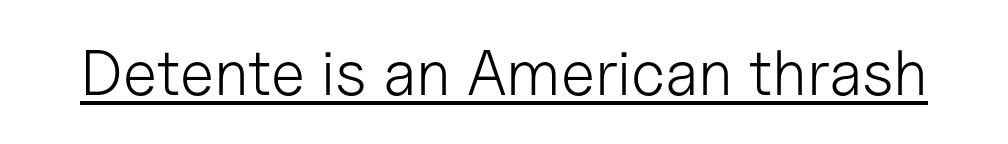
The image shows 64 px light sans-serif type, upright; set normal letter spacing, underlined; low stroke contrast and a medium x-height.
